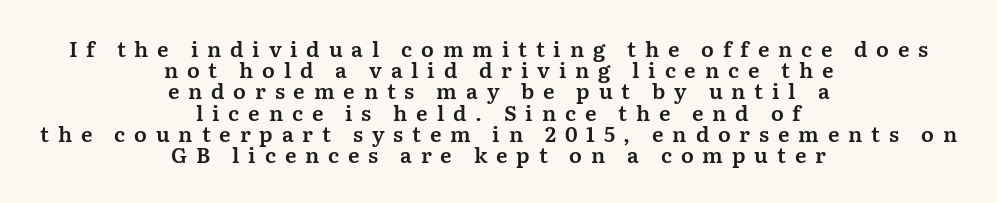
Q: Is the text italic (slanted)? A: No, it is upright.
Q: Is the text underlined? A: No.
Q: How is the paragraph aligned? A: Centered.
Q: Is the spacing between letters normal or unusually wide? A: Unusually wide.
Q: Is the spacing between lines tight, normal or loose? A: Tight.
